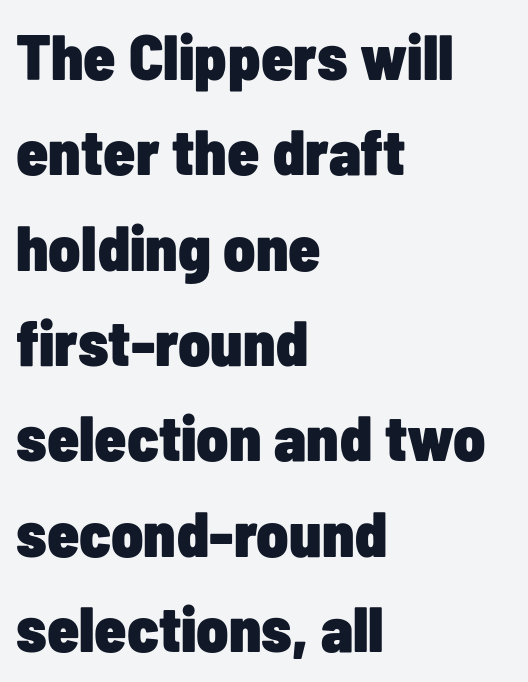
The image shows 64 px heavy, condensed sans-serif type, upright; set left-aligned, normal line spacing (1.49x), normal letter spacing, not underlined; low stroke contrast and a medium x-height.
